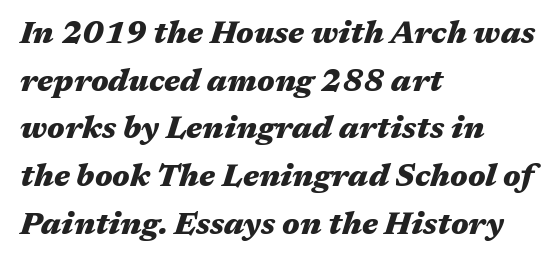
Q: Is the text bold? A: Yes.
Q: Is the text italic (slanted)? A: Yes, it leans right by about 17 degrees.
Q: Is the text underlined? A: No.
Q: How is the paragraph aligned? A: Left-aligned.
Q: Is the spacing between letters normal or unusually wide? A: Normal.
Q: Is the spacing between lines tight, normal or loose? A: Normal.
Q: Width (condensed, normal, or wide)? A: Wide.
Q: Stroke contrast? A: Medium.
Q: x-height? A: Medium.
Q: Monospaced? A: No.
